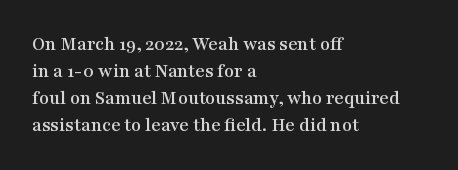
One-word summary of the alignment: left. The words here are not underlined. The passage shown stacks its lines at a standard gap. These lines were composed using upright roman letters.
